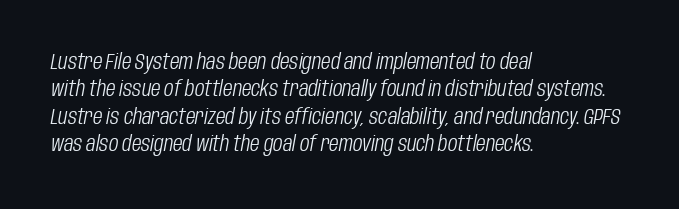
These glyphs show unthickened strokes, regular width or finer. Tracking here is standard; glyphs follow each other at the usual distance. Rendered with sloped, italic letterforms. A student would call this left alignment; a typographer would say flush left, rag right.
